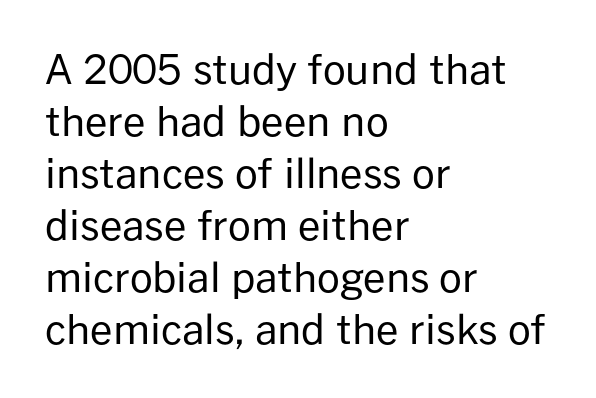
{"serif": "no", "italic": "no", "bold": "no", "weight": "regular", "width": "normal", "stroke_contrast": "low", "x_height": "medium", "monospaced": "no", "underline": "no", "align": "left", "line_spacing": "normal", "line_spacing_ratio": 1.3, "letter_spacing": "normal", "letter_spacing_em": 0.0, "glyph_px": 40}
